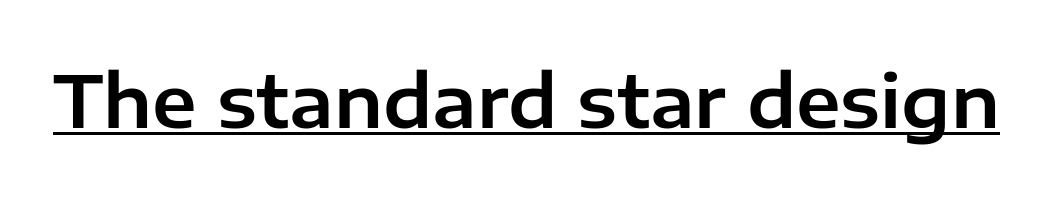
{"serif": "no", "italic": "no", "width": "normal", "stroke_contrast": "low", "x_height": "medium", "monospaced": "no", "underline": "yes", "letter_spacing": "normal", "letter_spacing_em": 0.0, "glyph_px": 72}
